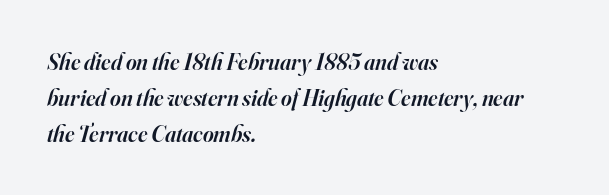
Students, this is semibold: more ink than regular, less than bold. Letters rest on an invisible, unmarked baseline. Regarding leading, the lines here are spaced in the standard way. The paragraph has a hard left edge and a soft right edge. A typesetter would call this zero additional tracking.
